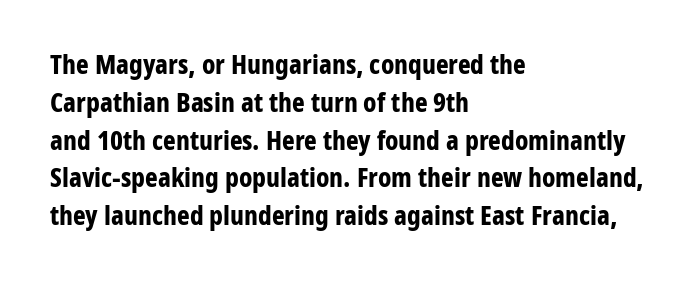
Line spacing here is normal. The baseline area is clear. This sample uses an upright cut, with every glyph sitting square on the baseline. These lines keep a tight, regular rhythm from letter to letter. Line beginnings align vertically; line endings do not.
